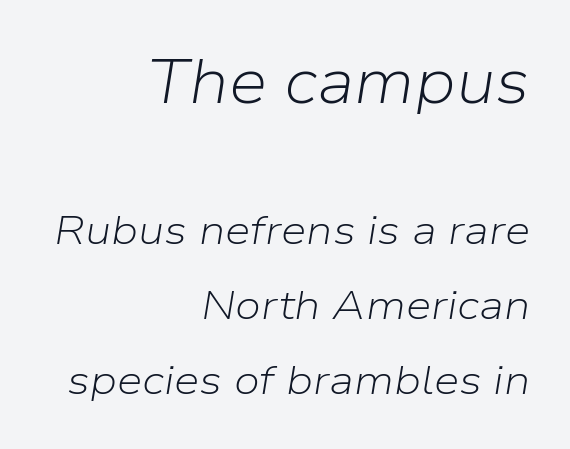
The image shows 62 px light type, italic (leaning right); set right-aligned, line spacing 1.82x, normal letter spacing, not underlined; the first (top) block is 1.51x larger; low stroke contrast and a medium x-height.
